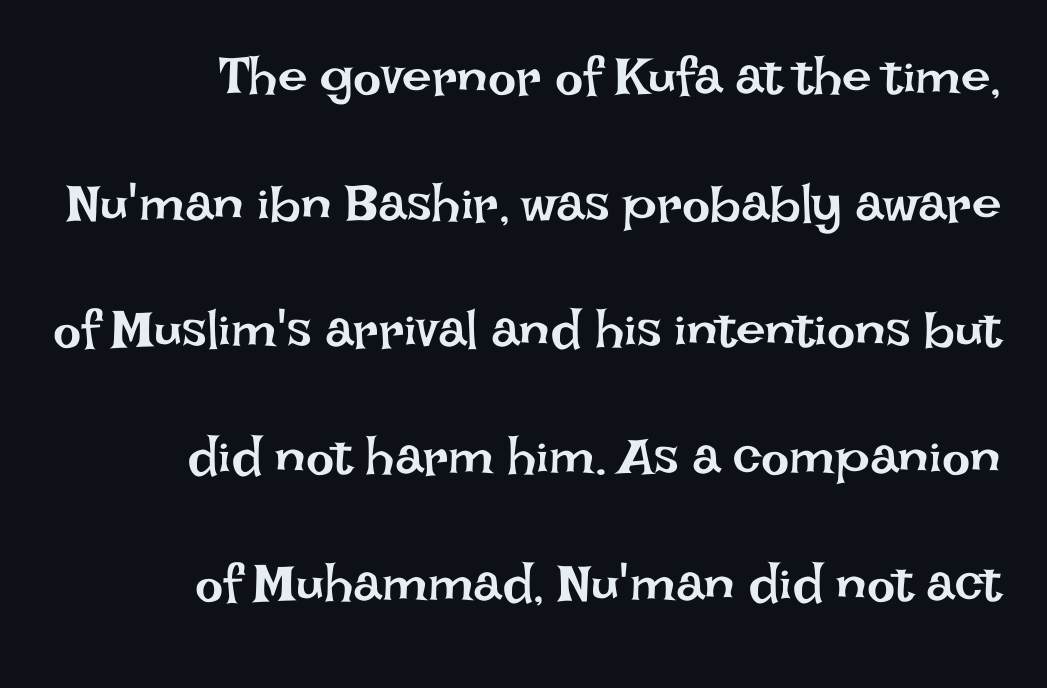
{"italic": "no", "bold": "no", "weight": "regular", "width": "normal", "stroke_contrast": "low", "x_height": "large", "monospaced": "no", "underline": "no", "align": "right", "line_spacing": "loose", "line_spacing_ratio": 2.39, "letter_spacing": "normal", "letter_spacing_em": 0.0, "glyph_px": 53}
